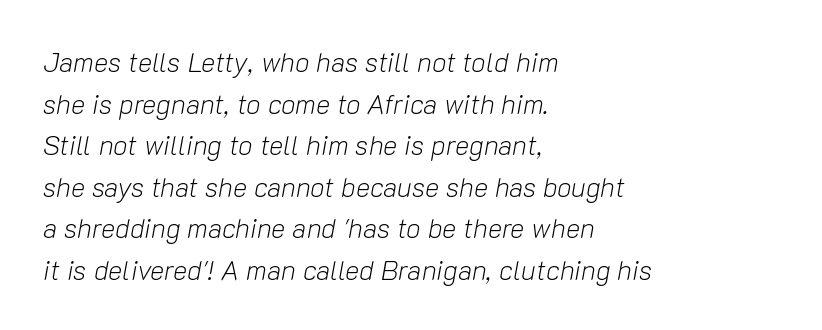
{"italic": "yes", "lean": "right", "slant_degrees": 10, "bold": "no", "underline": "no", "align": "left", "line_spacing": "normal", "line_spacing_ratio": 1.54, "letter_spacing": "normal", "letter_spacing_em": 0.0, "glyph_px": 27}
